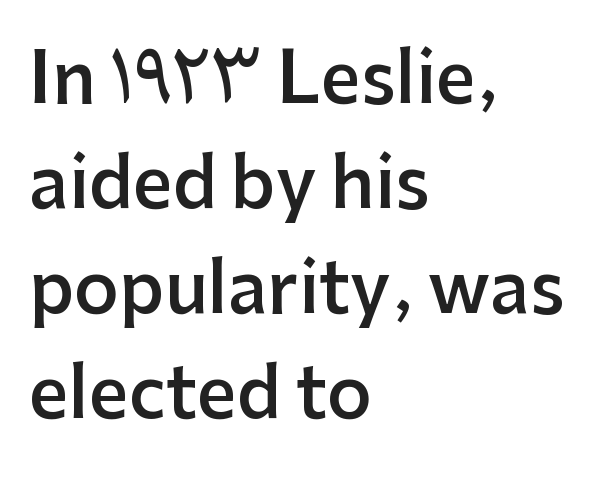
{"serif": "no", "italic": "no", "bold": "semi", "weight": "semibold", "width": "normal", "stroke_contrast": "low", "x_height": "medium", "monospaced": "no", "underline": "no", "align": "left", "line_spacing": "normal", "line_spacing_ratio": 1.5, "letter_spacing": "normal", "letter_spacing_em": 0.0, "glyph_px": 70}
